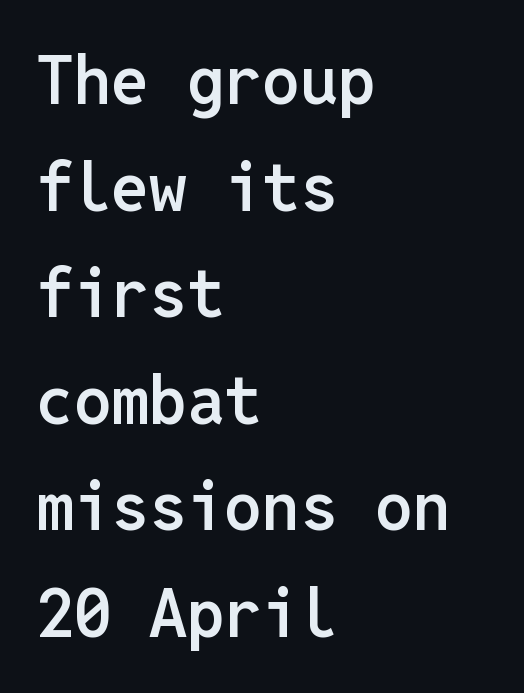
{"serif": "no", "italic": "no", "bold": "semi", "weight": "semibold", "width": "normal", "stroke_contrast": "low", "x_height": "medium", "monospaced": "yes", "underline": "no", "align": "left", "line_spacing": "normal", "line_spacing_ratio": 1.59, "letter_spacing": "normal", "letter_spacing_em": 0.0, "glyph_px": 67}
